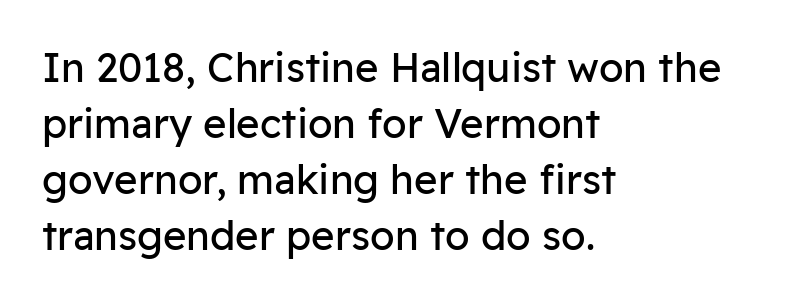
{"serif": "no", "italic": "no", "bold": "no", "weight": "regular", "width": "normal", "stroke_contrast": "low", "x_height": "medium", "monospaced": "no", "underline": "no", "align": "left", "line_spacing": "normal", "line_spacing_ratio": 1.4, "letter_spacing": "normal", "letter_spacing_em": 0.0, "glyph_px": 40}
